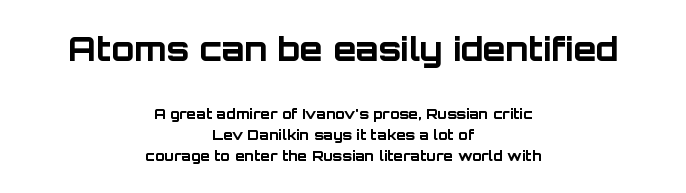
Q: Is the text bold? A: Yes.
Q: Is the text italic (slanted)? A: No, it is upright.
Q: Is the typeface a serif or a sans-serif typeface? A: Sans-serif.
Q: Is the text underlined? A: No.
Q: How is the paragraph aligned? A: Centered.
Q: Is the spacing between letters normal or unusually wide? A: Normal.
Q: Is the spacing between lines tight, normal or loose? A: Normal.
Q: Which block of text is set in a larger size, the first (top) or the second (bottom)? A: The first (top) one.
Q: Width (condensed, normal, or wide)? A: Normal.
Q: Stroke contrast? A: Low.
Q: x-height? A: Large.
Q: Monospaced? A: No.
